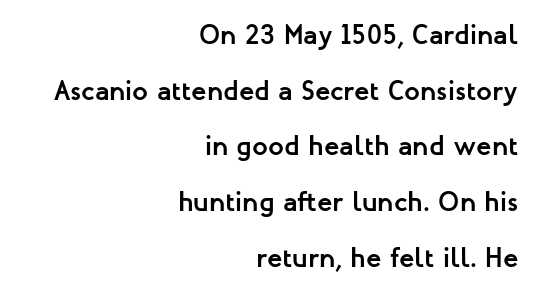
The image shows 28 px semibold sans-serif type, upright; set right-aligned, loose line spacing (1.99x), normal letter spacing, not underlined; low stroke contrast and a medium x-height.
